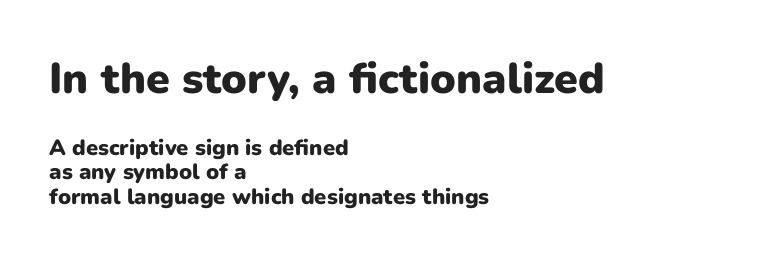
Descenders hang freely into open space. The composition opens big and finishes small. Is the block centered? No — it sits flush against the left margin. Tracking here is standard; glyphs follow each other at the usual distance. How would I describe the line gaps? Narrow and economical.
